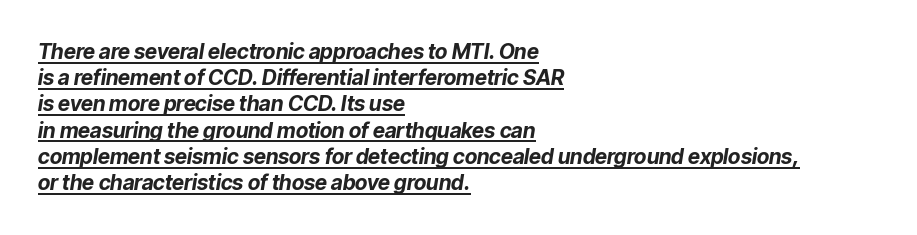
It's the slanting kind of type. Line spacing here is normal. The letters sit at their default tracking, neither squeezed nor spread. Does the weight exceed regular? Yes, all the way to bold. A rule runs beneath these lines of type. In CSS terms this would be text-align: left.
